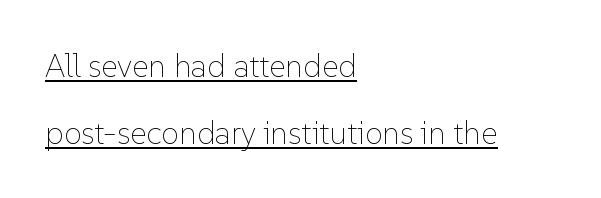
The image shows 32 px thin type, upright; set left-aligned, loose line spacing (2.08x), normal letter spacing, underlined; low stroke contrast and a medium x-height.
